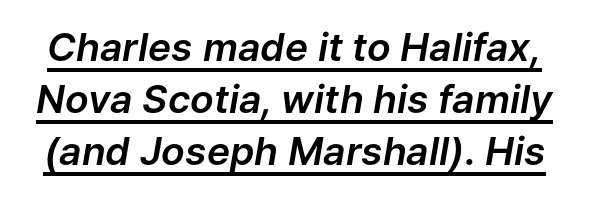
{"italic": "yes", "lean": "right", "slant_degrees": 9, "width": "normal", "stroke_contrast": "low", "x_height": "medium", "monospaced": "no", "underline": "yes", "line_spacing": "normal", "line_spacing_ratio": 1.33, "letter_spacing": "normal", "letter_spacing_em": 0.0, "glyph_px": 39}
